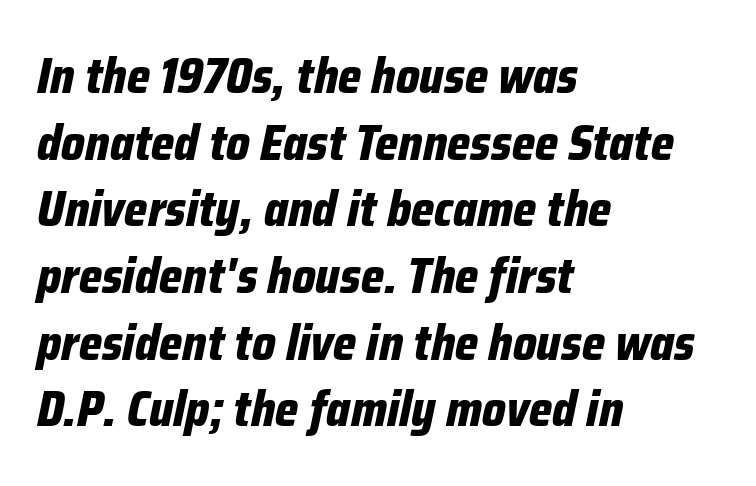
Q: Is the text bold? A: Yes.
Q: Is the text italic (slanted)? A: Yes, it leans right by about 12 degrees.
Q: Is the text underlined? A: No.
Q: How is the paragraph aligned? A: Left-aligned.
Q: Is the spacing between letters normal or unusually wide? A: Normal.
Q: Is the spacing between lines tight, normal or loose? A: Normal.
Q: Width (condensed, normal, or wide)? A: Condensed.
Q: Stroke contrast? A: Low.
Q: x-height? A: Medium.
Q: Monospaced? A: No.
